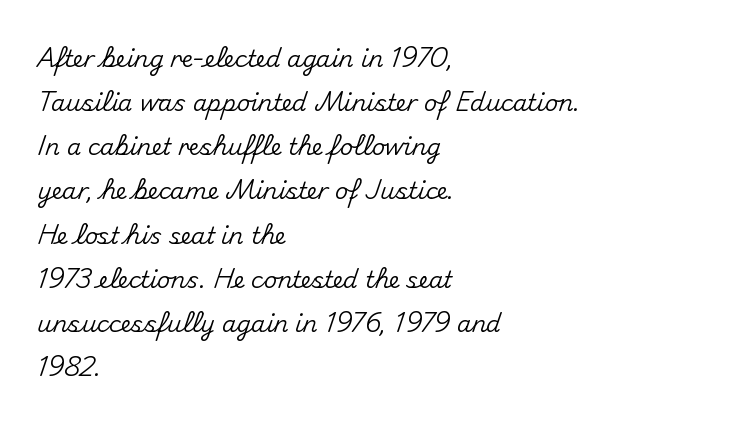
The image shows 23 px text type; set left-aligned, loose line spacing (1.92x), normal letter spacing, not underlined.
